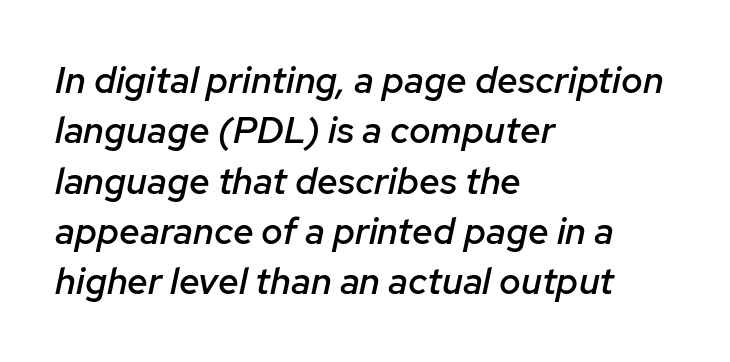
Notice how the stems are inclined rather than vertical — that's the hallmark of italics. All the whitespace from short lines collects on the right. The passage shown is typed in a proportional face where columns would drift. Leading: standard. Tracking value appears to be zero — textbook default spacing.
